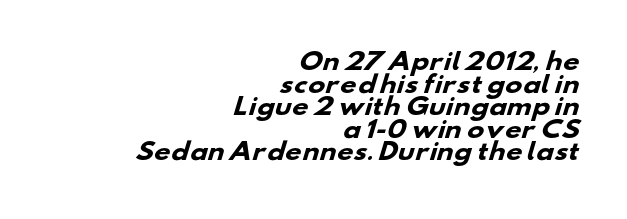
The image shows 23 px bold type; set right-aligned, tight line spacing (0.98x), normal letter spacing, not underlined.
